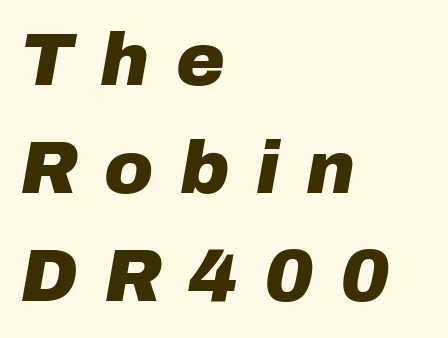
A typesetter would call this leading conventional body-copy spacing. Each word looks stretched out because of the extra space between its letters. Note the varied advance widths — an 'i' is clearly narrower than an 'm'. These lines were composed using italics. The lines are quadded left. Nobody drew a line under any word here.
